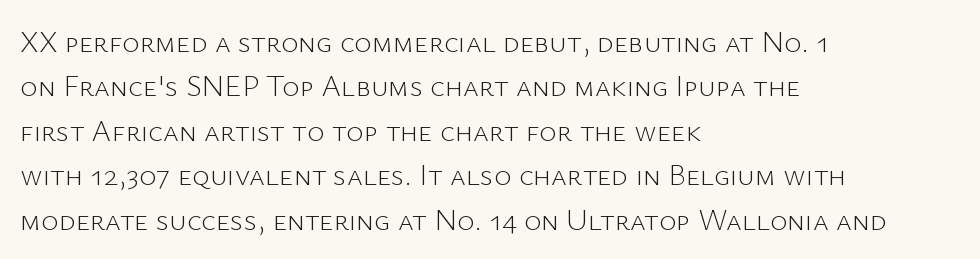
Check where the strokes stop: nothing finishes them off — pure sans. The rag falls on the right side of this text block. Posture: straight, roman, zero tilt. Bold? No — there's no thickening of the strokes. Each letter keeps its own natural width here, so spacing adapts to shape.
